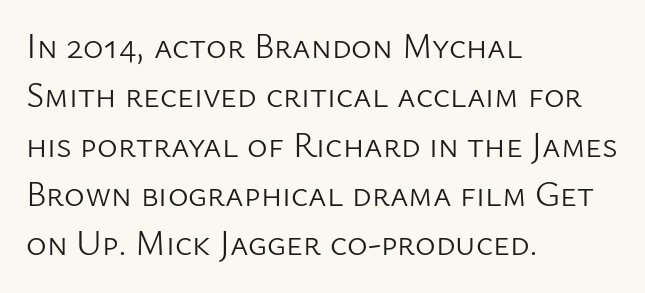
If you drew a ruler down the left edge, every line would touch it. The letters advance in unequal steps, a hallmark of proportional type. The lines sit at an ordinary, default distance from one another. Posture: vertical.
